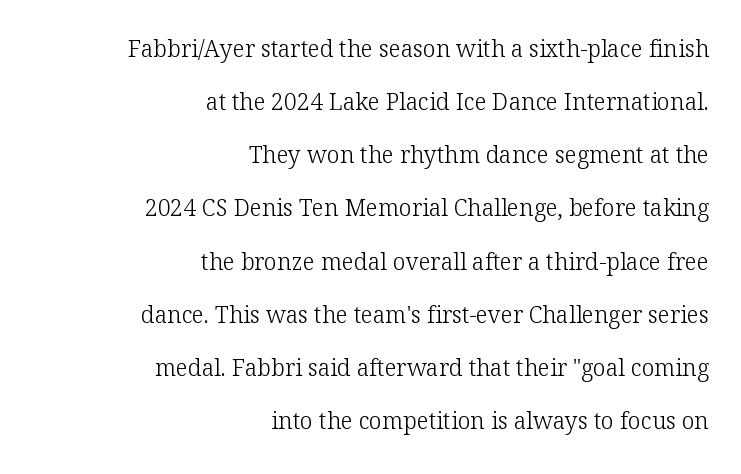
The image shows 23 px text type, upright; set right-aligned, loose line spacing (2.31x), normal letter spacing, not underlined.
